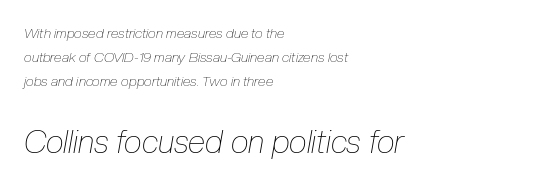
{"italic": "yes", "lean": "right", "slant_degrees": 10, "bold": "no", "weight": "thin", "width": "condensed", "stroke_contrast": "low", "x_height": "medium", "monospaced": "no", "underline": "no", "align": "left", "line_spacing_ratio": 1.72, "letter_spacing": "normal", "letter_spacing_em": 0.0, "larger_block": "second", "size_ratio": 2.29, "glyph_px": 32}
